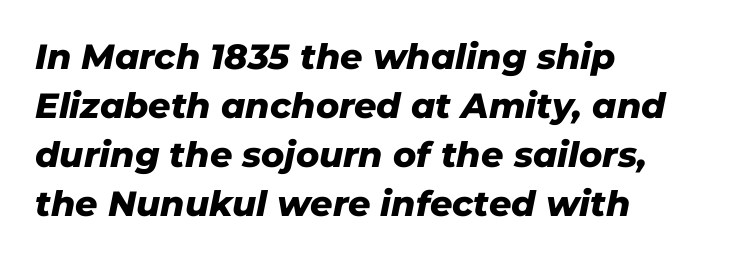
Q: Is the text bold? A: Yes.
Q: Is the text italic (slanted)? A: Yes, it leans right by about 11 degrees.
Q: Is the text underlined? A: No.
Q: How is the paragraph aligned? A: Left-aligned.
Q: Is the spacing between letters normal or unusually wide? A: Normal.
Q: Is the spacing between lines tight, normal or loose? A: Normal.
Q: Width (condensed, normal, or wide)? A: Normal.
Q: Stroke contrast? A: Low.
Q: x-height? A: Medium.
Q: Monospaced? A: No.
